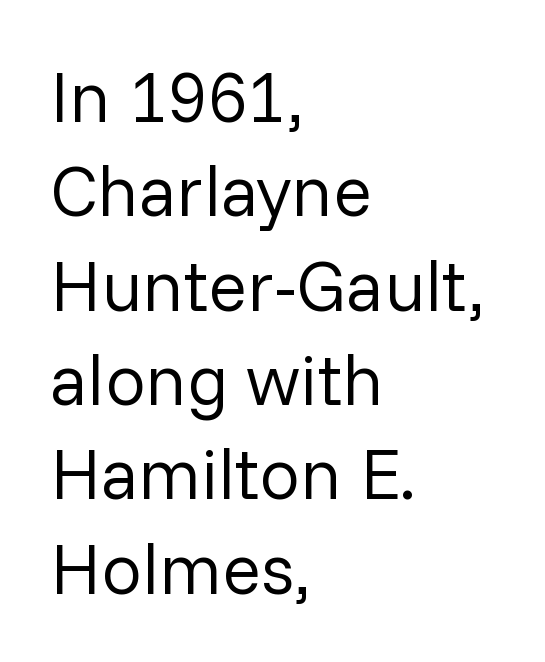
Decoration check: the copy has no underline. The face looks like a standard text weight, possibly lighter. Characters follow at the spacing the type designer built in. Line spacing here is normal. Type style note: lacks serifs.
